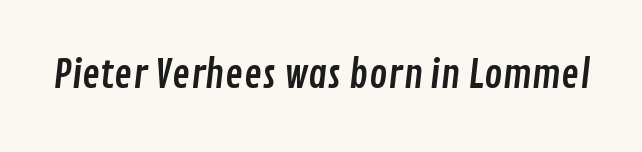
Unmarked baselines from the first word to the last. The letters advance in unequal steps, a hallmark of proportional type. Typographically, this falls in the sans-serif category. The passage shown has conventional tracking throughout.
